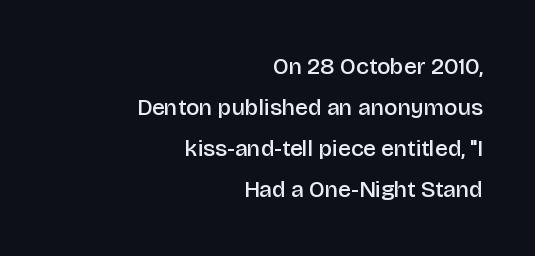
The image shows 23 px text type, upright; set right-aligned, line spacing 1.78x, normal letter spacing, not underlined.
